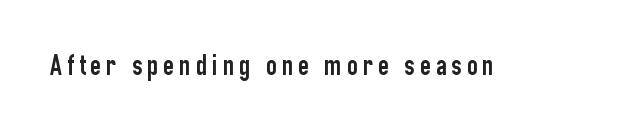
The letters advance in unequal steps, a hallmark of proportional type. Are there feet on the stems? There aren't — it's a sans. The area under the type is left untouched. Vertical strokes here are truly vertical.
